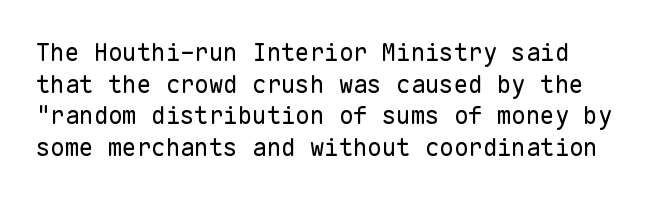
{"italic": "no", "bold": "no", "underline": "no", "line_spacing": "normal", "line_spacing_ratio": 1.32, "letter_spacing": "normal", "letter_spacing_em": 0.0, "glyph_px": 24}
